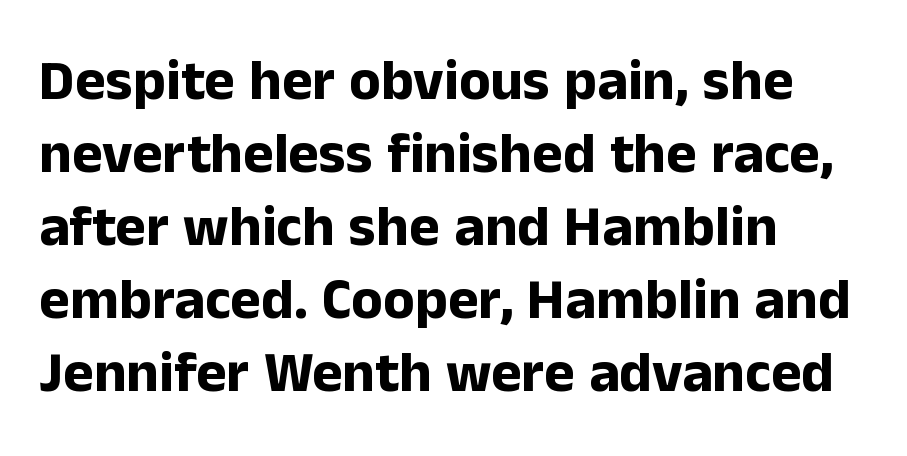
{"serif": "no", "italic": "no", "bold": "yes", "weight": "bold", "width": "normal", "stroke_contrast": "low", "x_height": "medium", "monospaced": "no", "underline": "no", "align": "left", "line_spacing": "normal", "line_spacing_ratio": 1.26, "letter_spacing": "normal", "letter_spacing_em": 0.0, "glyph_px": 58}
